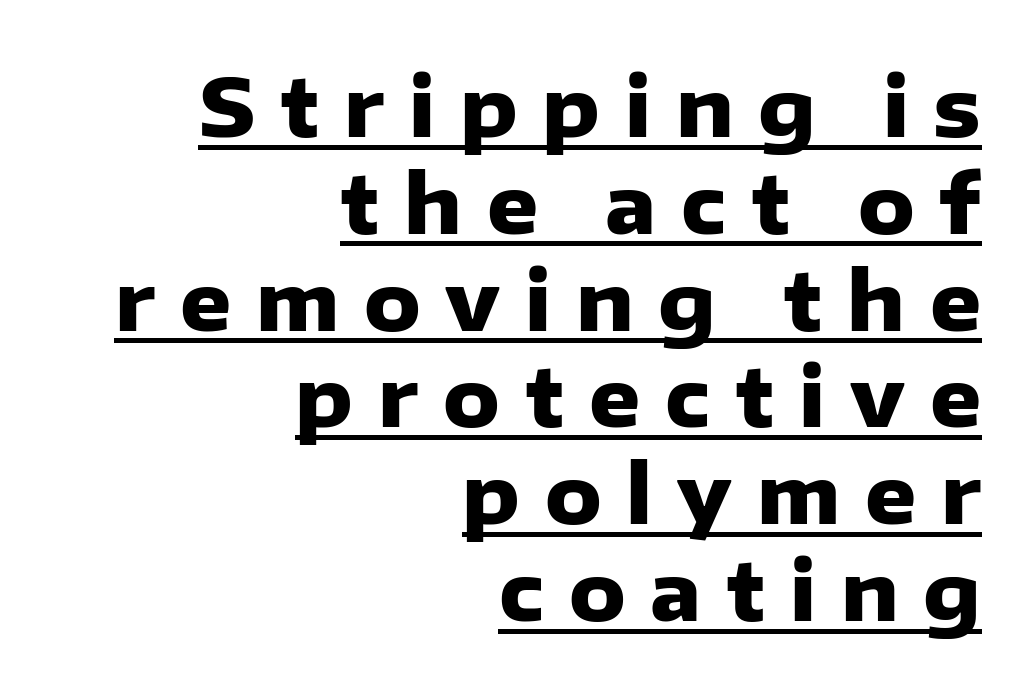
The image shows 80 px heavy sans-serif type, upright; set right-aligned, line spacing 1.21x, unusually wide letter spacing (+0.31 em), underlined; low stroke contrast and a medium x-height.
